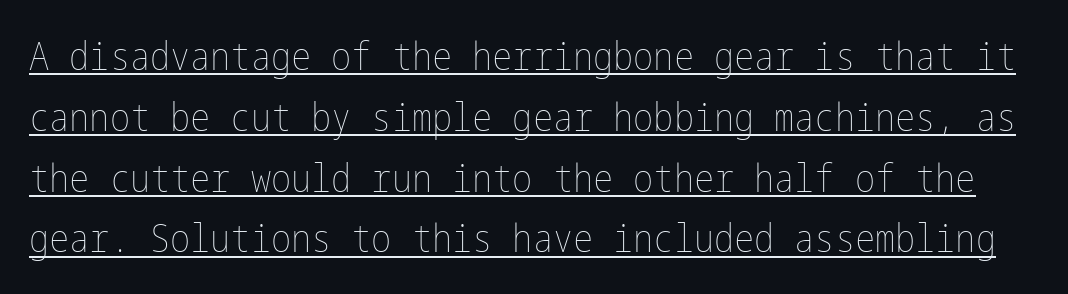
This rendering features underlined lettering. Stem width sits at or under what a default text font uses. Letter spacing: default. Do the letters lean? They stand straight.
